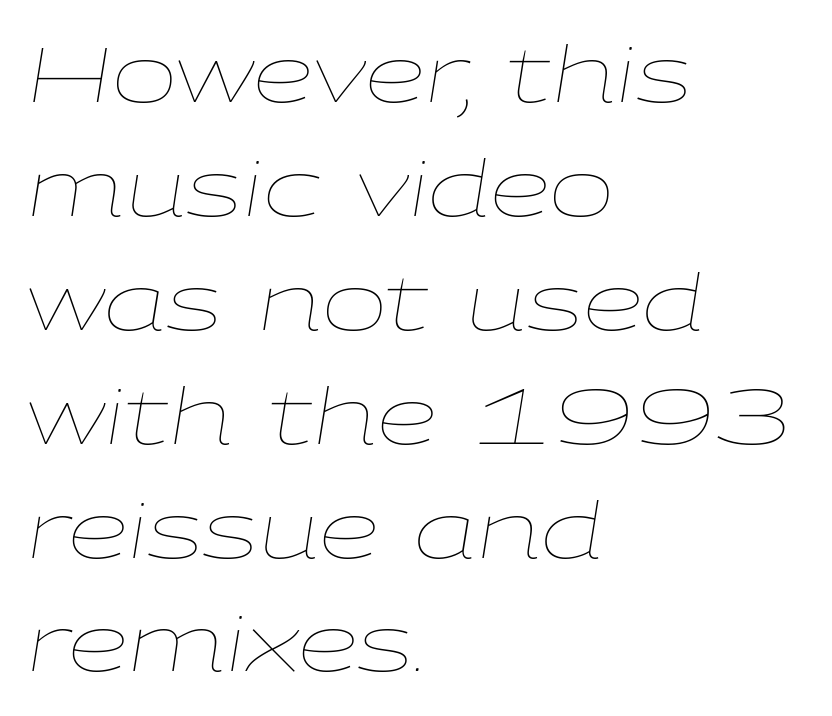
Q: Is the text bold? A: No.
Q: Is the text italic (slanted)? A: Yes, it leans right by about 9 degrees.
Q: Is the text underlined? A: No.
Q: How is the paragraph aligned? A: Left-aligned.
Q: Is the spacing between letters normal or unusually wide? A: Normal.
Q: Is the spacing between lines tight, normal or loose? A: Normal.
Q: Width (condensed, normal, or wide)? A: Wide.
Q: Stroke contrast? A: Low.
Q: x-height? A: Medium.
Q: Monospaced? A: No.
